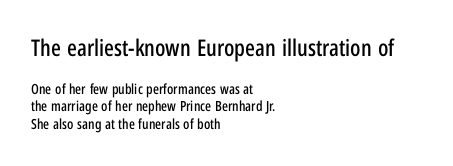
The image shows 23 px text type, upright; set left-aligned, normal line spacing (1.27x), normal letter spacing, not underlined; the first (top) block is 1.64x larger.
